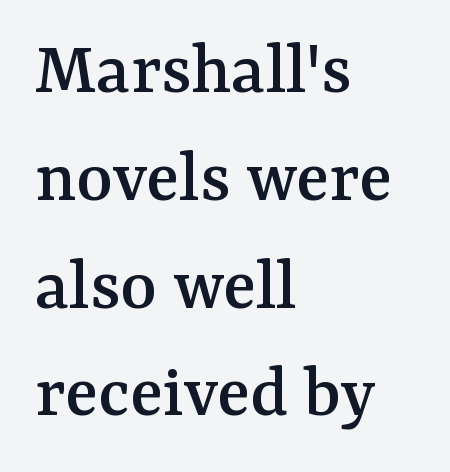
Spacing verdict: proportional, widths tailored to each character. Quick note: underline off. You could call the tracking neutral — neither tight nor loose. Designer's note — italics off, roman on. The lines are quadded left.
